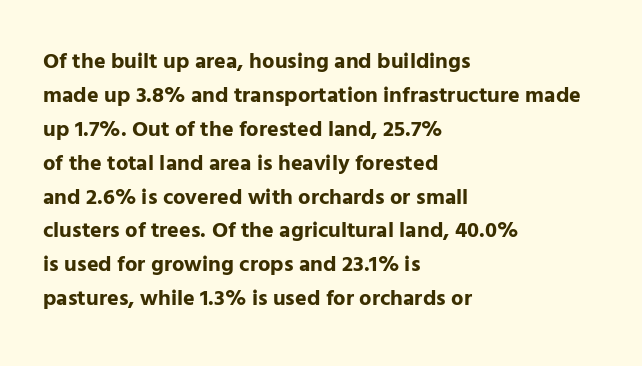
The image shows 22 px bold type, upright; set left-aligned, normal line spacing (1.54x), normal letter spacing, not underlined.
